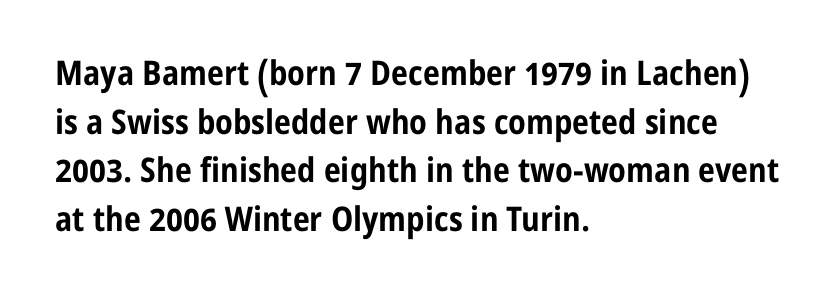
{"serif": "no", "italic": "no", "bold": "yes", "weight": "bold", "width": "condensed", "stroke_contrast": "low", "x_height": "medium", "monospaced": "no", "underline": "no", "align": "left", "line_spacing": "normal", "line_spacing_ratio": 1.43, "letter_spacing": "normal", "letter_spacing_em": 0.0, "glyph_px": 34}
